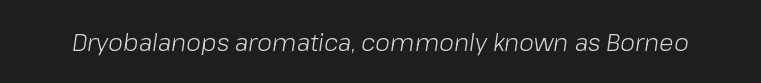
{"italic": "yes", "lean": "right", "slant_degrees": 8, "bold": "no", "underline": "no", "letter_spacing": "normal", "letter_spacing_em": 0.0, "glyph_px": 24}
